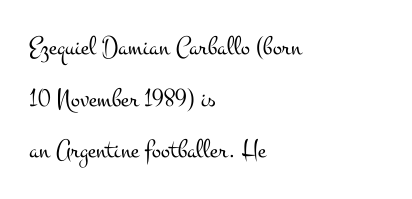
Airy leading. Characters follow at the spacing the type designer built in. Anything drawn beneath the words? Only blank space. Notice how the passage keeps a crisp vertical edge on the left only. Compared with a typical body face, this is equally light or lighter still.
